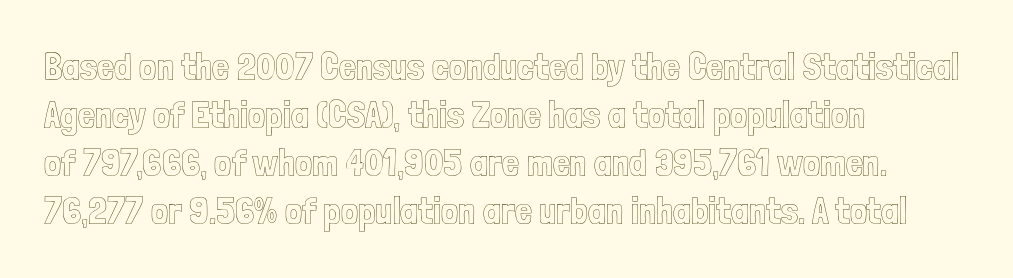
The image shows 38 px condensed type, upright; set left-aligned, normal line spacing (1.26x), normal letter spacing, not underlined; a medium x-height.
